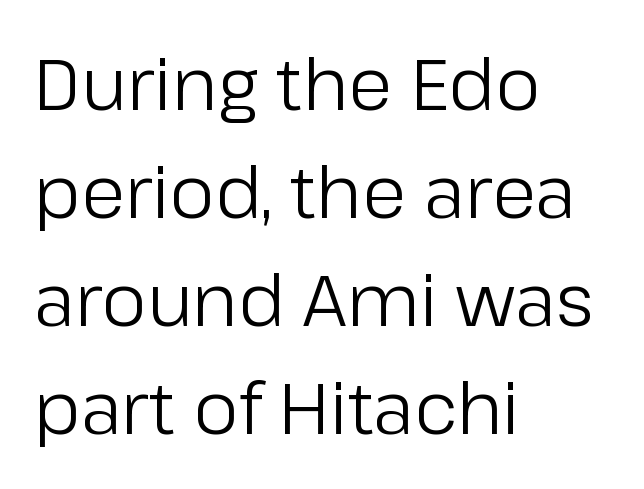
The image shows 71 px regular-weight sans-serif type, upright; set left-aligned, normal line spacing (1.52x), normal letter spacing, not underlined; low stroke contrast and a medium x-height.
